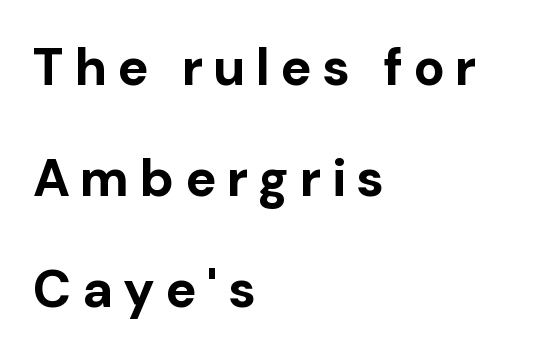
Classification — sans serif. Looks like regular typesetting: each glyph gets only the width it needs. When letters stand straight like this, we call the style roman or upright. The specimen omits any rule beneath the text block's lines.
